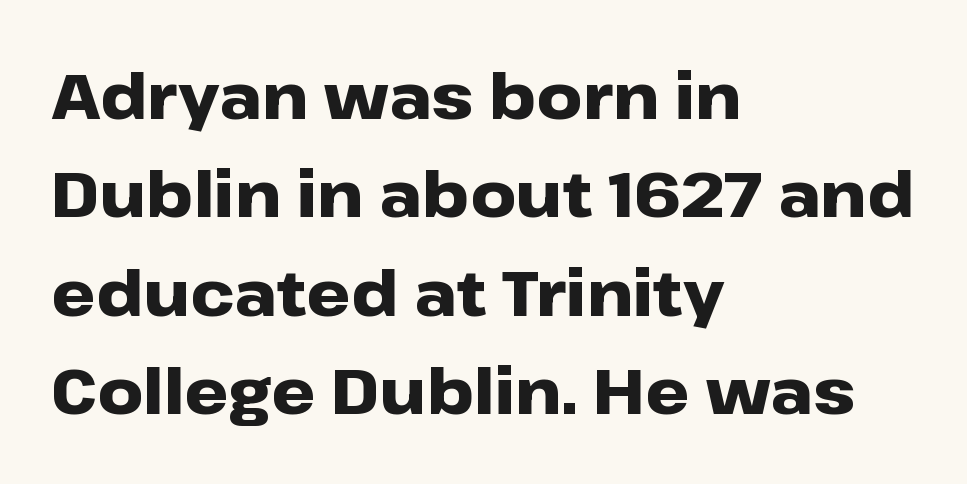
The rendering uses natural spacing where letterforms have individual widths. The passage shown stacks its lines at a standard gap. Between one letter and the next there's only the usual sliver of space. The ragged edge is on the right, which tells us the setting is flush left. Letterform terminals end flat and unadorned throughout the passage.
